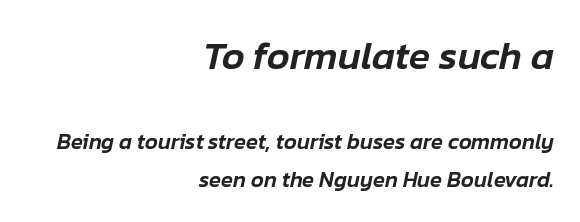
{"italic": "yes", "lean": "right", "slant_degrees": 12, "width": "normal", "stroke_contrast": "low", "x_height": "medium", "monospaced": "no", "underline": "no", "align": "right", "line_spacing_ratio": 1.71, "letter_spacing": "normal", "letter_spacing_em": 0.0, "larger_block": "first", "size_ratio": 1.77, "glyph_px": 39}
